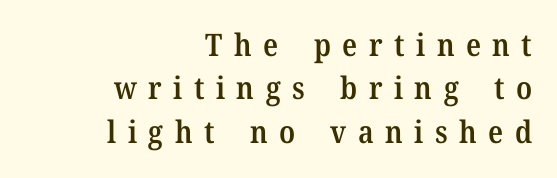
Q: Is the text bold? A: Semi-bold.
Q: Is the text italic (slanted)? A: No, it is upright.
Q: Is the typeface a serif or a sans-serif typeface? A: Serif.
Q: Is the text underlined? A: No.
Q: How is the paragraph aligned? A: Right-aligned.
Q: Is the spacing between letters normal or unusually wide? A: Unusually wide.
Q: Is the spacing between lines tight, normal or loose? A: Normal.
Q: Width (condensed, normal, or wide)? A: Normal.
Q: Stroke contrast? A: Medium.
Q: x-height? A: Medium.
Q: Monospaced? A: No.
